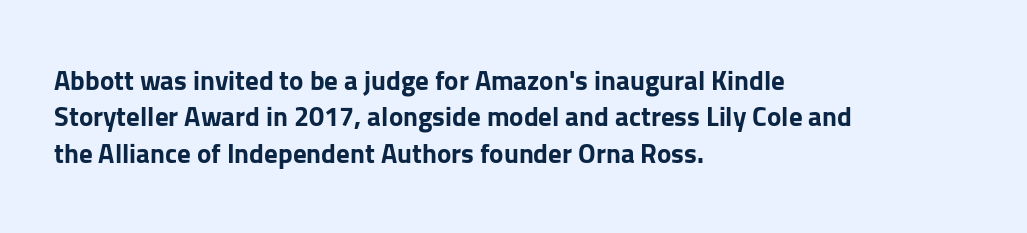
The lettering stays uniformly vertical, giving the passage a roman look. Letters rest on an invisible, unmarked baseline. This block has exactly the height ordinary leading produces. Spacing between characters is what you'd get straight out of the box. Notice how thick the strokes are: this is what a full bold looks like.
